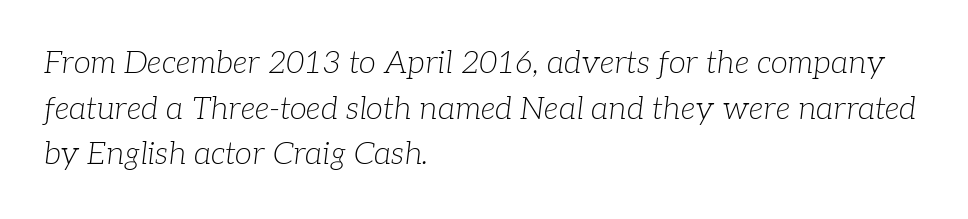
Q: Is the text bold? A: No.
Q: Is the text italic (slanted)? A: Yes, it leans right by about 7 degrees.
Q: Is the typeface a serif or a sans-serif typeface? A: Serif.
Q: Is the text underlined? A: No.
Q: How is the paragraph aligned? A: Left-aligned.
Q: Is the spacing between letters normal or unusually wide? A: Normal.
Q: Is the spacing between lines tight, normal or loose? A: Normal.
Q: Width (condensed, normal, or wide)? A: Normal.
Q: Stroke contrast? A: Low.
Q: x-height? A: Medium.
Q: Monospaced? A: No.
